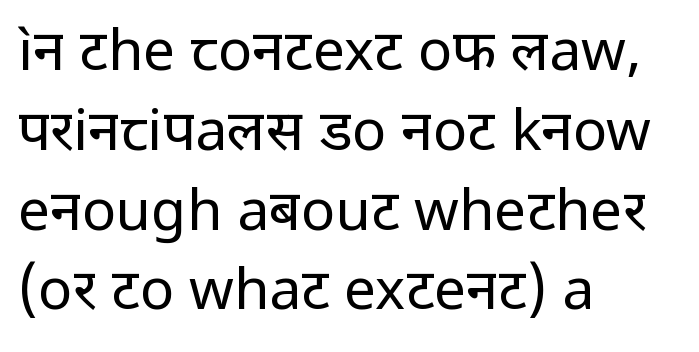
The image shows 57 px regular-weight sans-serif type, upright; set left-aligned, normal line spacing (1.4x), normal letter spacing, not underlined; low stroke contrast and a medium x-height.
